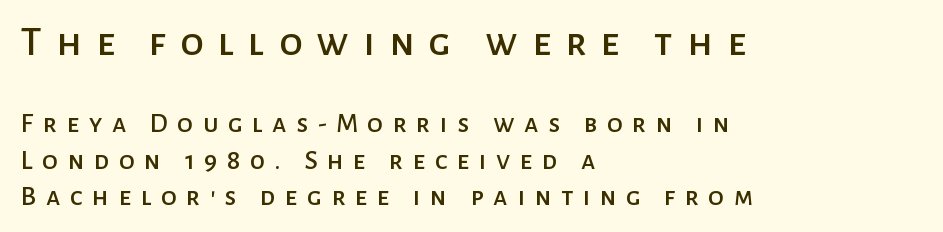
{"serif": "no", "italic": "no", "width": "normal", "stroke_contrast": "low", "x_height": "medium", "monospaced": "no", "underline": "no", "align": "left", "line_spacing": "normal", "line_spacing_ratio": 1.3, "letter_spacing": "wide", "letter_spacing_em": 0.34, "larger_block": "first", "size_ratio": 1.5, "glyph_px": 42}
